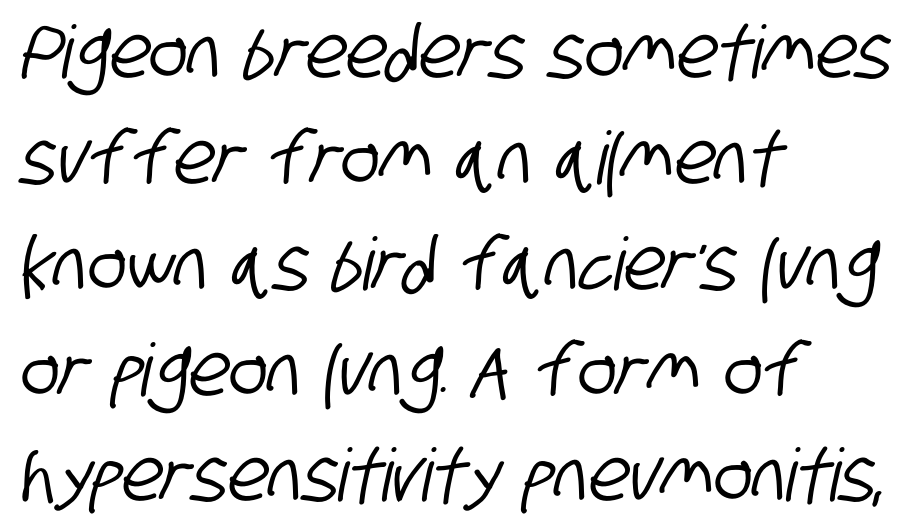
{"serif": "no", "width": "condensed", "stroke_contrast": "low", "x_height": "large", "monospaced": "no", "underline": "no", "align": "left", "line_spacing": "normal", "line_spacing_ratio": 1.45, "letter_spacing": "normal", "letter_spacing_em": 0.0, "glyph_px": 73}
